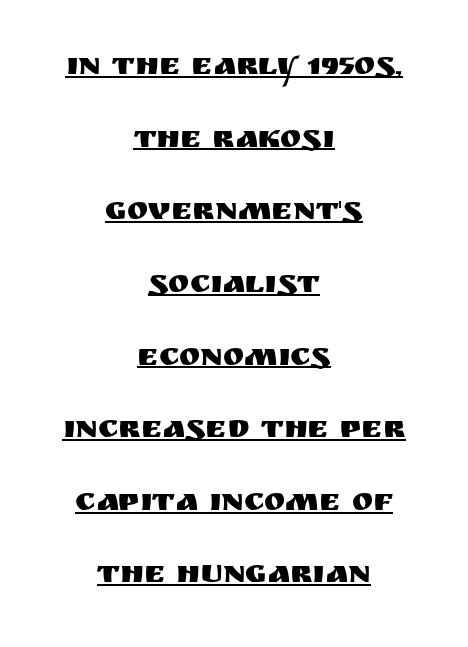
{"serif": "no", "italic": "no", "width": "normal", "stroke_contrast": "medium", "x_height": "large", "monospaced": "no", "underline": "yes", "align": "center", "line_spacing": "loose", "line_spacing_ratio": 2.27, "letter_spacing": "normal", "letter_spacing_em": 0.0, "glyph_px": 32}
